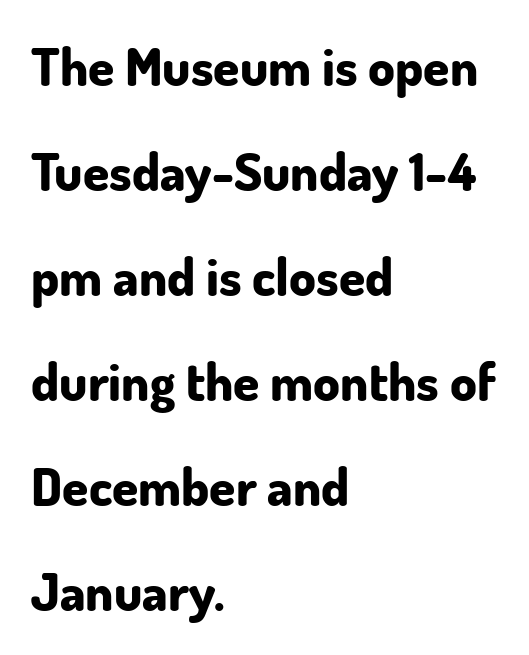
{"serif": "no", "italic": "no", "bold": "yes", "weight": "bold", "width": "normal", "stroke_contrast": "low", "x_height": "small", "monospaced": "no", "underline": "no", "align": "left", "line_spacing": "loose", "line_spacing_ratio": 1.98, "letter_spacing": "normal", "letter_spacing_em": 0.0, "glyph_px": 53}
